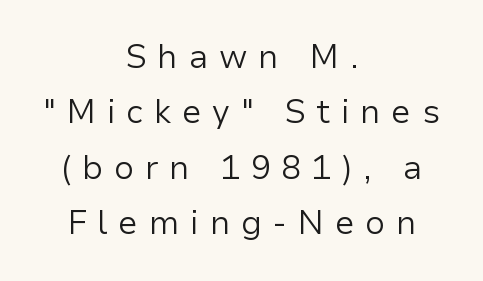
{"serif": "no", "italic": "no", "bold": "no", "weight": "regular", "width": "normal", "stroke_contrast": "low", "x_height": "medium", "monospaced": "no", "underline": "no", "align": "center", "line_spacing": "normal", "line_spacing_ratio": 1.68, "letter_spacing": "wide", "letter_spacing_em": 0.32, "glyph_px": 33}
